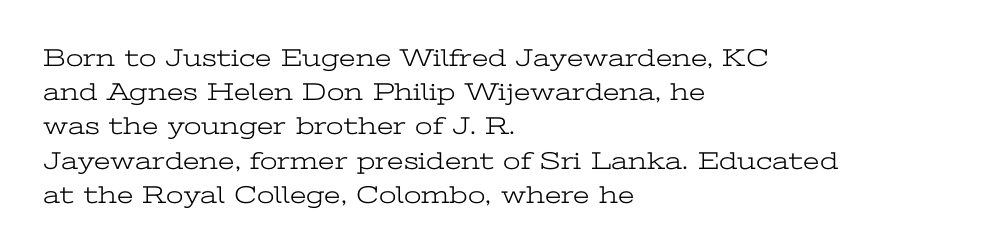
The area under the type is left untouched. A roman cut, with each character standing at attention. Observe the ordinary spacing: letters are neighbours, not strangers. Notice how the passage keeps a crisp vertical edge on the left only.
